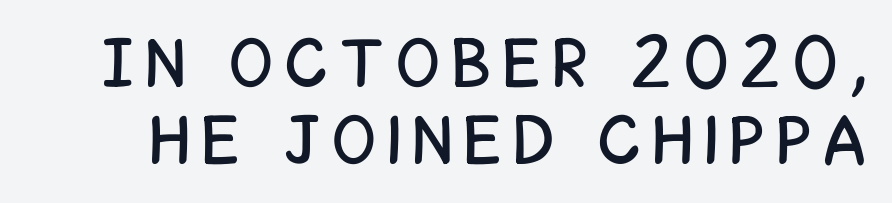
Q: Is the text italic (slanted)? A: No, it is upright.
Q: Is the typeface a serif or a sans-serif typeface? A: Sans-serif.
Q: Is the text underlined? A: No.
Q: Is the spacing between letters normal or unusually wide? A: Unusually wide.
Q: Is the spacing between lines tight, normal or loose? A: Tight.
Q: Width (condensed, normal, or wide)? A: Condensed.
Q: Stroke contrast? A: Low.
Q: x-height? A: Large.
Q: Monospaced? A: No.
